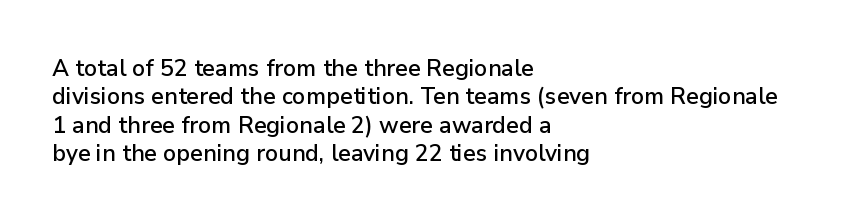
{"italic": "no", "underline": "no", "align": "left", "line_spacing_ratio": 1.23, "letter_spacing": "normal", "letter_spacing_em": 0.0, "glyph_px": 23}
